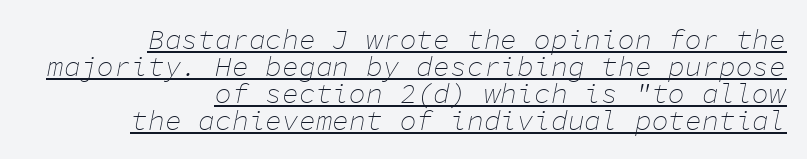
Q: Is the text bold? A: No.
Q: Is the text italic (slanted)? A: Yes, it leans right by about 11 degrees.
Q: Is the text underlined? A: Yes.
Q: How is the paragraph aligned? A: Right-aligned.
Q: Is the spacing between letters normal or unusually wide? A: Normal.
Q: Is the spacing between lines tight, normal or loose? A: Tight.
Q: Width (condensed, normal, or wide)? A: Normal.
Q: Stroke contrast? A: Low.
Q: x-height? A: Medium.
Q: Monospaced? A: Yes.
